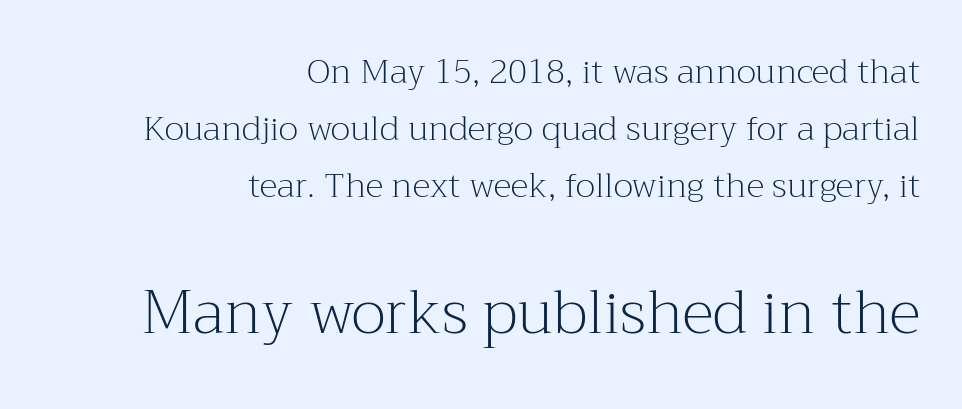
The image shows 60 px light serif type, upright; set right-aligned, normal line spacing (1.68x), normal letter spacing, not underlined; the second (bottom) block is 1.76x larger; medium stroke contrast and a medium x-height.
